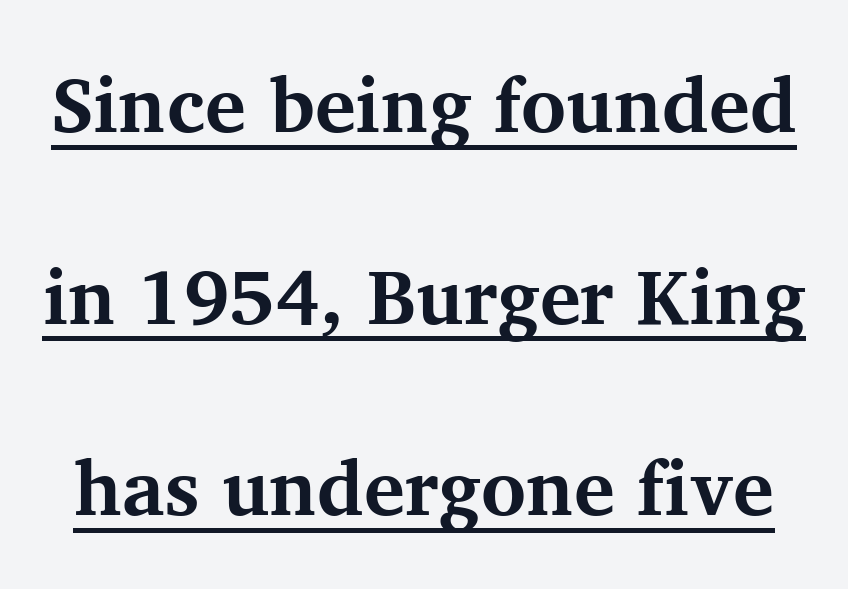
The image shows 77 px bold serif type, upright; set loose line spacing (2.49x), normal letter spacing, underlined; medium stroke contrast and a medium x-height.
